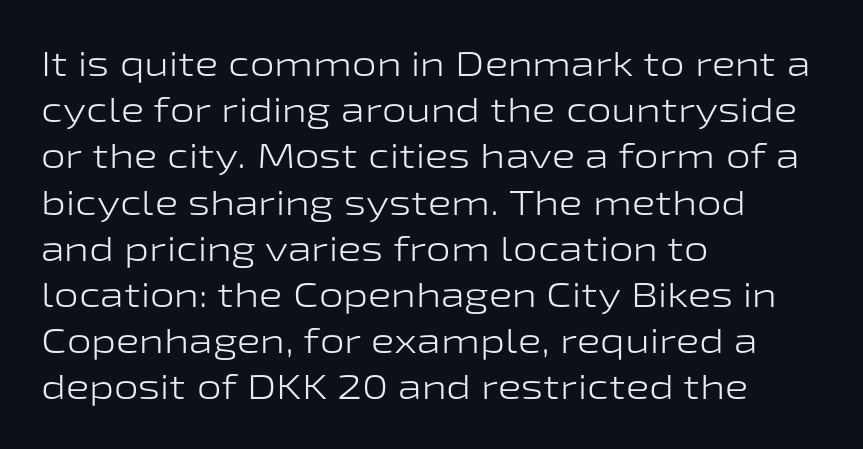
Q: Is the text bold? A: No.
Q: Is the text italic (slanted)? A: No, it is upright.
Q: Is the typeface a serif or a sans-serif typeface? A: Sans-serif.
Q: Is the text underlined? A: No.
Q: How is the paragraph aligned? A: Left-aligned.
Q: Is the spacing between letters normal or unusually wide? A: Normal.
Q: Is the spacing between lines tight, normal or loose? A: Normal.
Q: Width (condensed, normal, or wide)? A: Wide.
Q: Stroke contrast? A: Low.
Q: x-height? A: Medium.
Q: Monospaced? A: No.
